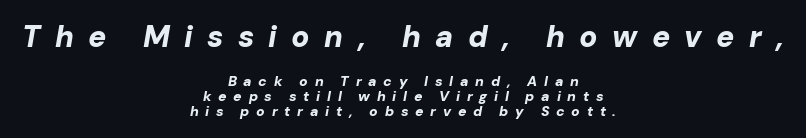
A typesetter would call this heavily tracked-out type. Just letters on the line, the space beneath them empty. In this sample the first text group is rendered at the bigger scale. What's the leading like? Squeezed, with rows nearly overlapping. It's the slanting kind of type.
